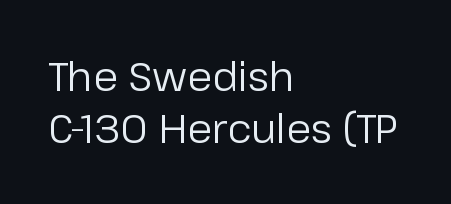
In terms of leading, this rendering sits right in the middle. This sample has the flowing, uneven cadence of proportional lettering. I'd call this a sans setting — the letters go barefoot. No chunkiness to these letters — they're not bold. Teacher's note: observe the even left margin — that is flush-left alignment.
